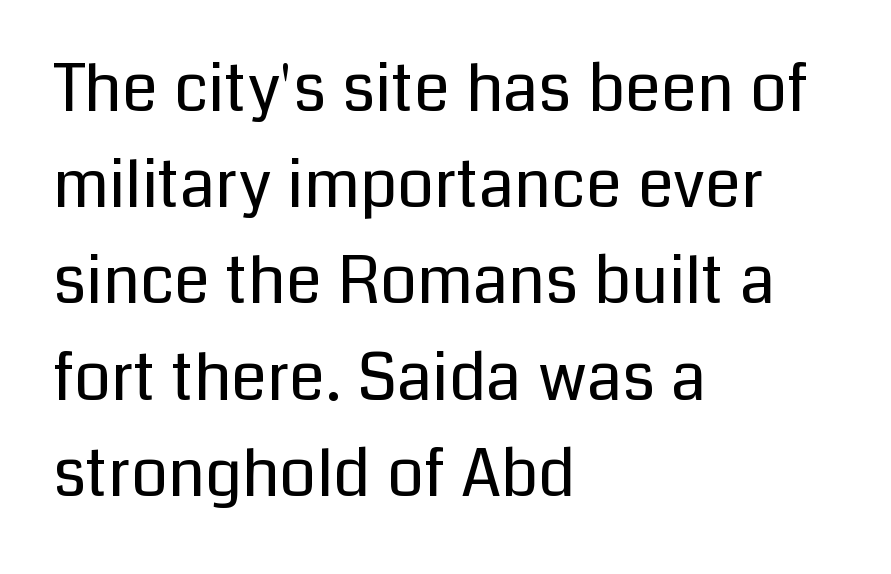
The image shows 65 px regular-weight sans-serif type, upright; set left-aligned, normal line spacing (1.48x), normal letter spacing, not underlined; low stroke contrast and a medium x-height.
